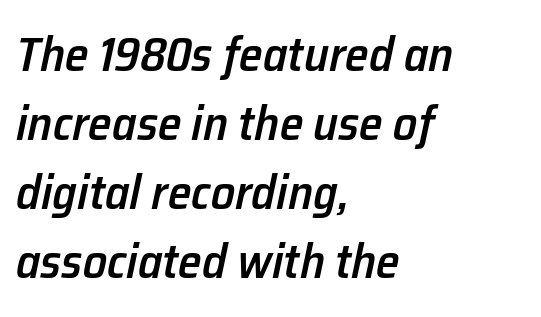
Q: Is the text bold? A: Semi-bold.
Q: Is the text italic (slanted)? A: Yes, it leans right by about 12 degrees.
Q: Is the text underlined? A: No.
Q: How is the paragraph aligned? A: Left-aligned.
Q: Is the spacing between letters normal or unusually wide? A: Normal.
Q: Is the spacing between lines tight, normal or loose? A: Normal.
Q: Width (condensed, normal, or wide)? A: Normal.
Q: Stroke contrast? A: Low.
Q: x-height? A: Medium.
Q: Monospaced? A: No.
